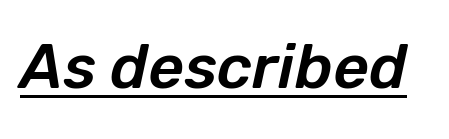
The image shows 62 px text type, italic (leaning right); set normal letter spacing, underlined; low stroke contrast and a medium x-height.
